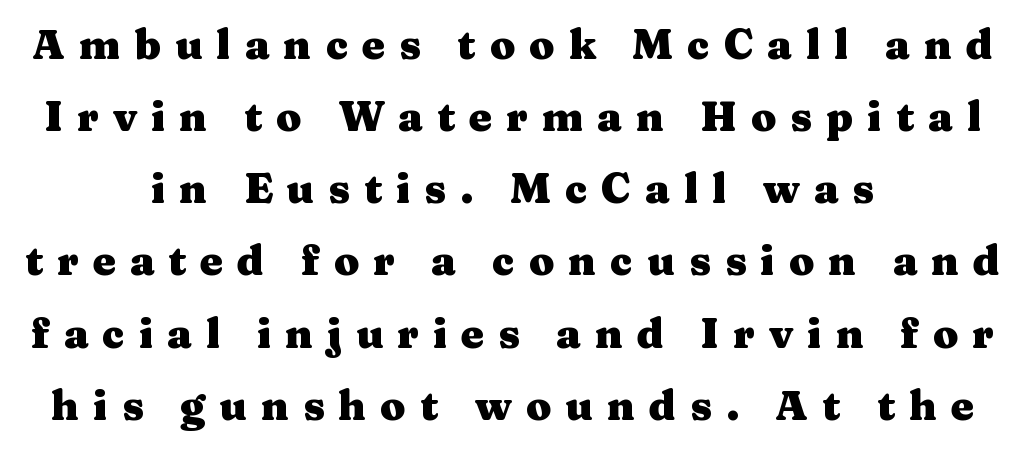
Note: serifs present on the glyphs. This sample has the flowing, uneven cadence of proportional lettering. The paragraph has two soft edges and a firm central axis. The passage shown has open, widely tracked lettering throughout. A clean baseline with only descenders dipping below it. Ascenders rise straight up at ninety degrees.
